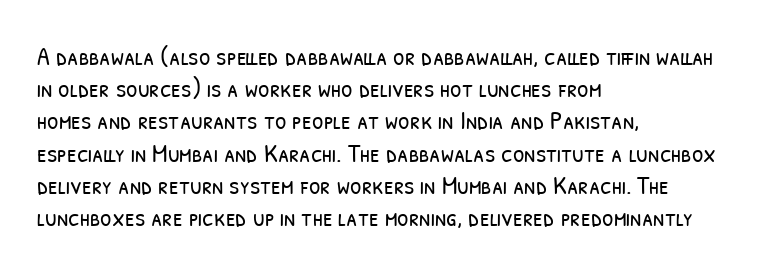
Q: Is the text bold? A: No.
Q: Is the text underlined? A: No.
Q: How is the paragraph aligned? A: Left-aligned.
Q: Is the spacing between letters normal or unusually wide? A: Normal.
